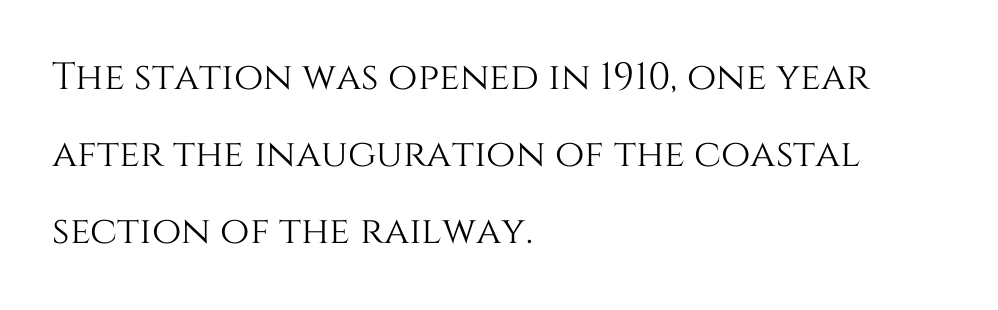
The image shows 38 px text type, upright; set left-aligned, loose line spacing (2.02x), normal letter spacing, not underlined; medium stroke contrast and a large x-height.
